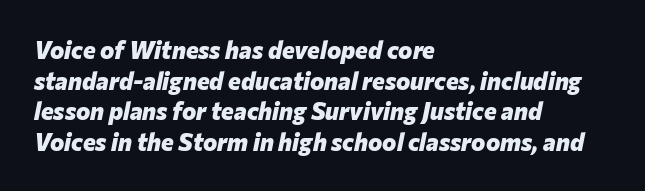
Heft: maximum for text — a bold. It's the slanting kind of type. No extra tracking has been applied to these lines. Words float on clear page, feet unadorned. Horizontal alignment here is leftward, the default for most running prose. The designer left line spacing at the default.
